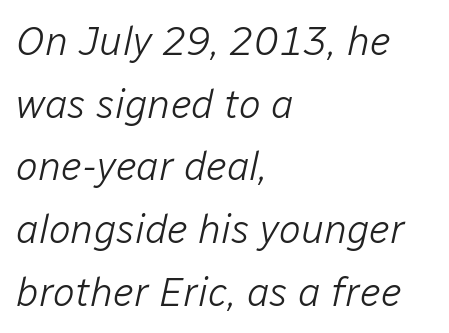
Stems and bowls with no extra thickness — not bold. Baseline-to-baseline distance is the conventional proportion of letter height. This sample is left-justified, so line endings fall wherever the words run out. Words appear dense and cohesive because spacing is normal. The passage shown is not underscored anywhere. You could not count columns in this text — the font is proportionally spaced.
